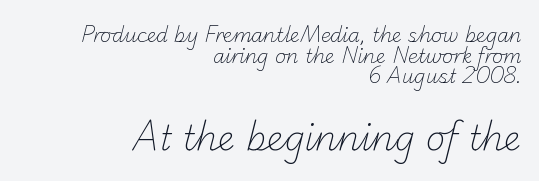
The image shows 34 px light sans-serif type; set right-aligned, tight line spacing (1.09x), normal letter spacing, not underlined; the second (bottom) block is 1.79x larger; low stroke contrast and a small x-height.
